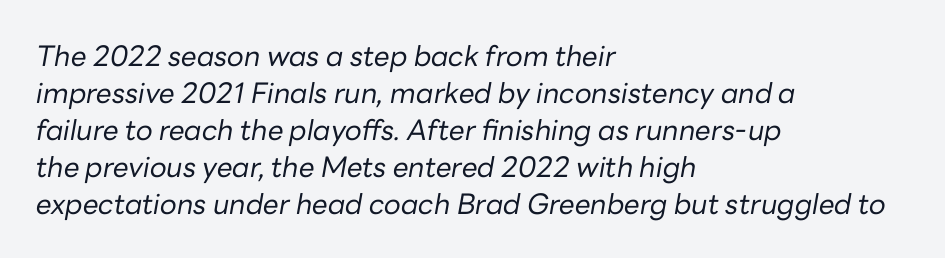
The image shows 28 px regular-weight type, italic (leaning right); set left-aligned, normal line spacing (1.32x), normal letter spacing, not underlined; low stroke contrast and a medium x-height.
